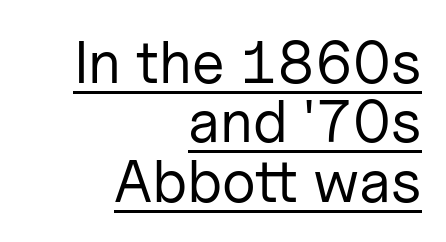
Q: Is the text bold? A: No.
Q: Is the text italic (slanted)? A: No, it is upright.
Q: Is the typeface a serif or a sans-serif typeface? A: Sans-serif.
Q: Is the text underlined? A: Yes.
Q: How is the paragraph aligned? A: Right-aligned.
Q: Is the spacing between letters normal or unusually wide? A: Normal.
Q: Is the spacing between lines tight, normal or loose? A: Tight.
Q: Width (condensed, normal, or wide)? A: Normal.
Q: Stroke contrast? A: Low.
Q: x-height? A: Medium.
Q: Monospaced? A: No.
